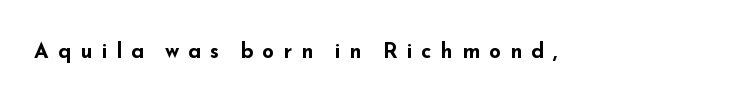
Q: Is the text bold? A: Yes.
Q: Is the text italic (slanted)? A: No, it is upright.
Q: Is the text underlined? A: No.
Q: Is the spacing between letters normal or unusually wide? A: Unusually wide.
